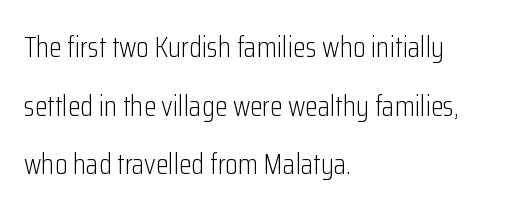
Q: Is the text bold? A: No.
Q: Is the text italic (slanted)? A: No, it is upright.
Q: Is the typeface a serif or a sans-serif typeface? A: Sans-serif.
Q: Is the text underlined? A: No.
Q: How is the paragraph aligned? A: Left-aligned.
Q: Is the spacing between letters normal or unusually wide? A: Normal.
Q: Is the spacing between lines tight, normal or loose? A: Loose.
Q: Width (condensed, normal, or wide)? A: Condensed.
Q: Stroke contrast? A: Low.
Q: x-height? A: Medium.
Q: Monospaced? A: No.
